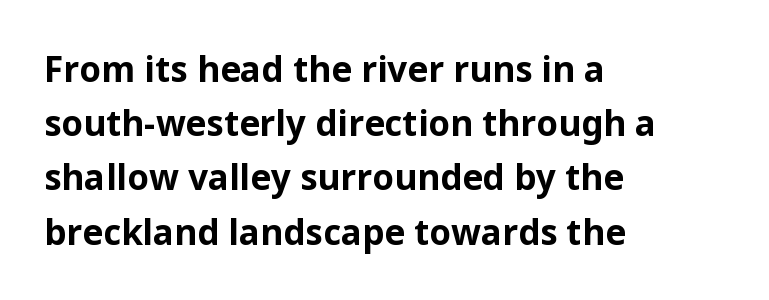
Q: Is the text bold? A: Yes.
Q: Is the text italic (slanted)? A: No, it is upright.
Q: Is the typeface a serif or a sans-serif typeface? A: Sans-serif.
Q: Is the text underlined? A: No.
Q: How is the paragraph aligned? A: Left-aligned.
Q: Is the spacing between letters normal or unusually wide? A: Normal.
Q: Is the spacing between lines tight, normal or loose? A: Normal.
Q: Width (condensed, normal, or wide)? A: Normal.
Q: Stroke contrast? A: Low.
Q: x-height? A: Medium.
Q: Monospaced? A: No.
